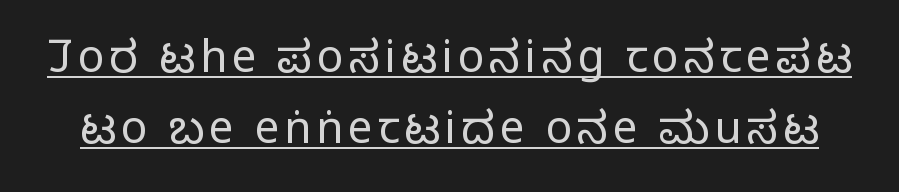
Compared with typical paragraphs, the rows here are spaced about the same. A sans-serif font was chosen for this passage. Caption: lettering with a line underneath. Tall strokes in this sample are plumb rather than angled. Vertical stems look standard width or narrower in stroke.
